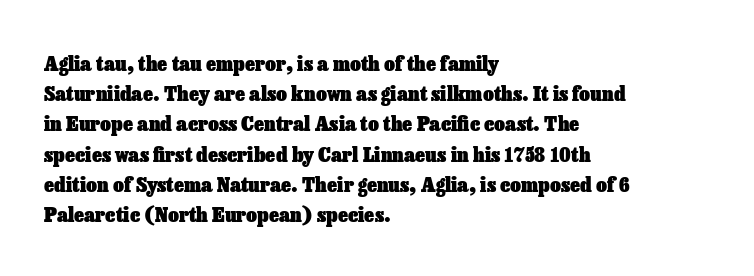
Emphasis by weight is at full strength: bold. Compared with typical body copy, the letter spacing here is the same. The passage shown is not underscored anywhere. Each new line begins a customary step beneath the previous one.
